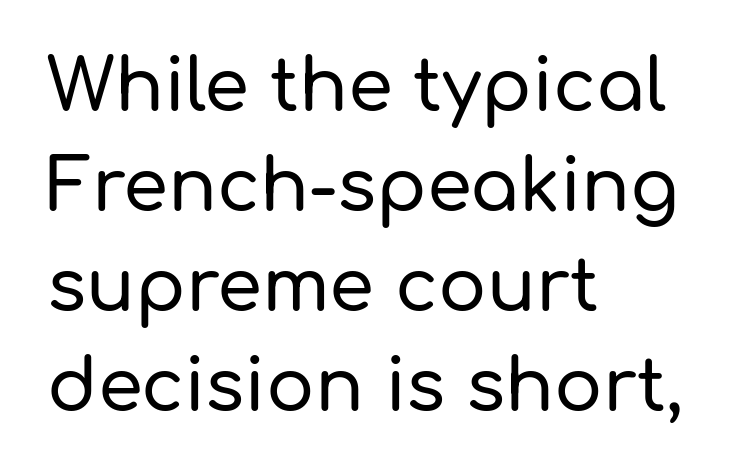
{"serif": "no", "italic": "no", "width": "normal", "stroke_contrast": "low", "x_height": "medium", "monospaced": "no", "underline": "no", "align": "left", "line_spacing": "normal", "line_spacing_ratio": 1.39, "letter_spacing": "normal", "letter_spacing_em": 0.0, "glyph_px": 72}
